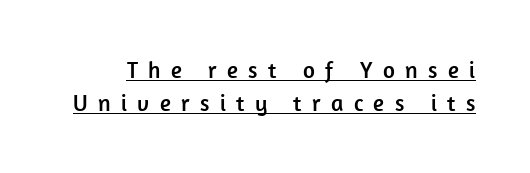
{"italic": "no", "underline": "yes", "line_spacing": "normal", "line_spacing_ratio": 1.45, "letter_spacing": "wide", "letter_spacing_em": 0.45, "glyph_px": 23}
